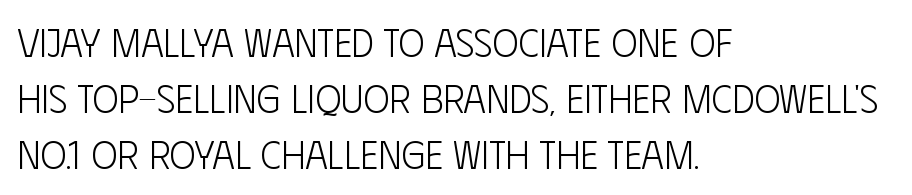
The image shows 39 px light, condensed sans-serif type, upright; set left-aligned, normal line spacing (1.44x), normal letter spacing, not underlined; low stroke contrast and a large x-height.
